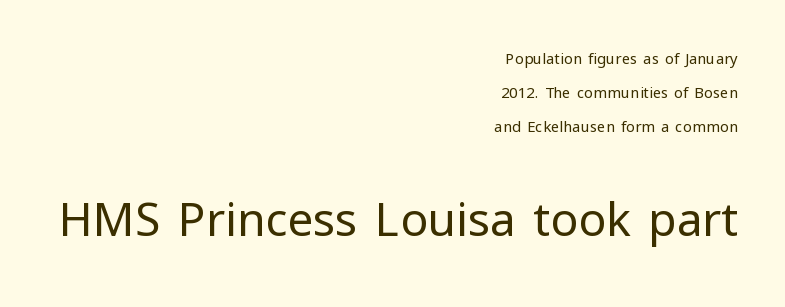
Q: Is the text bold? A: No.
Q: Is the text italic (slanted)? A: No, it is upright.
Q: Is the typeface a serif or a sans-serif typeface? A: Sans-serif.
Q: Is the text underlined? A: No.
Q: How is the paragraph aligned? A: Right-aligned.
Q: Is the spacing between letters normal or unusually wide? A: Normal.
Q: Is the spacing between lines tight, normal or loose? A: Loose.
Q: Which block of text is set in a larger size, the first (top) or the second (bottom)? A: The second (bottom) one.
Q: Width (condensed, normal, or wide)? A: Normal.
Q: Stroke contrast? A: Low.
Q: x-height? A: Medium.
Q: Monospaced? A: No.
